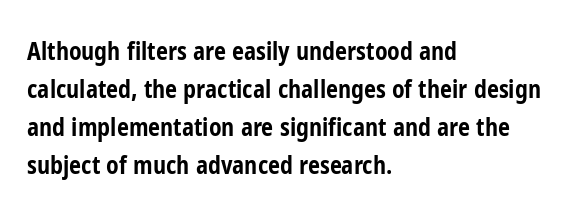
Q: Is the text bold? A: Yes.
Q: Is the text italic (slanted)? A: No, it is upright.
Q: Is the text underlined? A: No.
Q: How is the paragraph aligned? A: Left-aligned.
Q: Is the spacing between letters normal or unusually wide? A: Normal.
Q: Is the spacing between lines tight, normal or loose? A: Normal.
